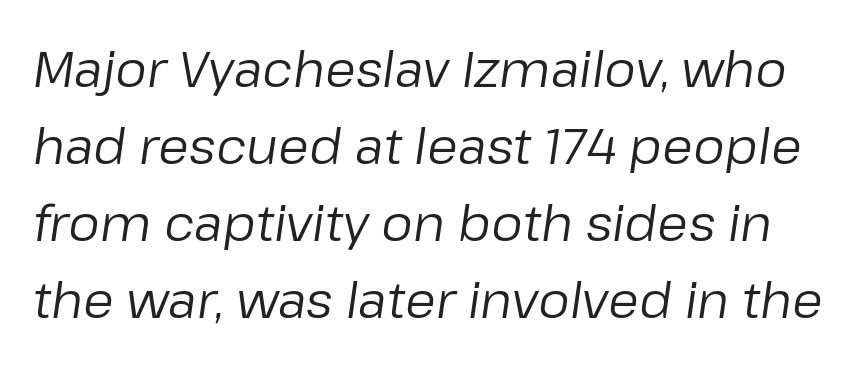
The image shows 50 px regular-weight type, italic (leaning right); set normal line spacing (1.54x), normal letter spacing, not underlined; low stroke contrast and a medium x-height.
